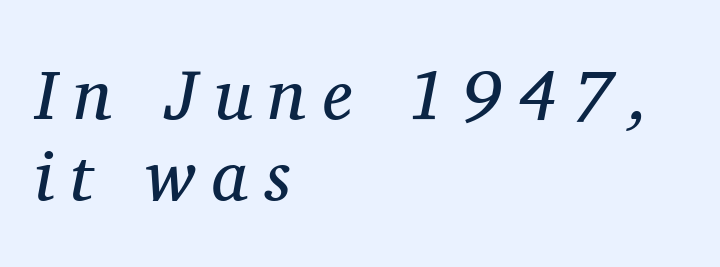
The zone under the glyphs is completely vacant. The whole block is typeset with a tilt. Vertical stems look standard width or narrower in stroke. All the whitespace from short lines collects on the right. Typographically, this falls in the serif category. Spacing between characters has been opened up far beyond the box default.
